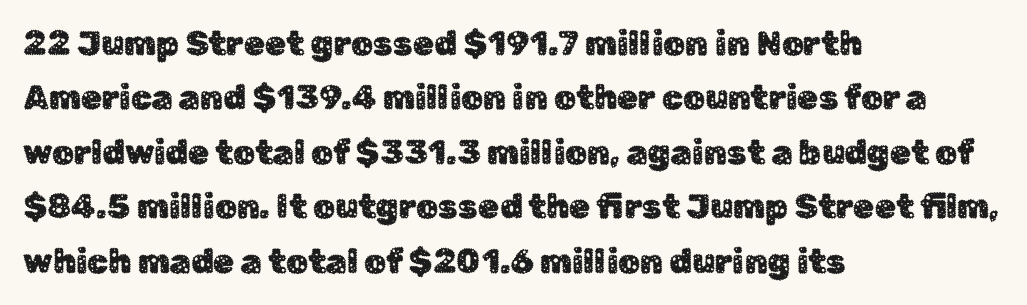
{"serif": "no", "italic": "no", "width": "normal", "stroke_contrast": "low", "x_height": "medium", "monospaced": "no", "underline": "no", "align": "left", "line_spacing": "normal", "line_spacing_ratio": 1.6, "letter_spacing": "normal", "letter_spacing_em": 0.0, "glyph_px": 34}
